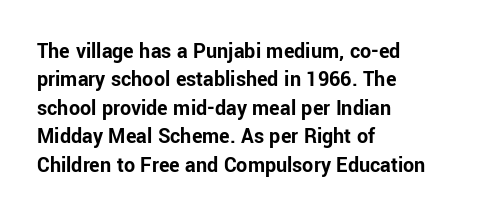
The image shows 22 px bold type, upright; set left-aligned, normal line spacing (1.29x), normal letter spacing, not underlined.
